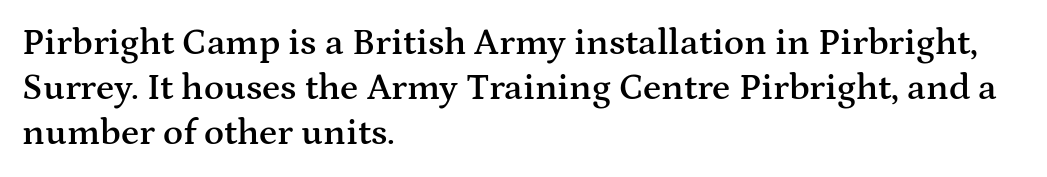
The image shows 37 px semibold, wide serif type, upright; set left-aligned, line spacing 1.22x, normal letter spacing, not underlined; medium stroke contrast and a medium x-height.
